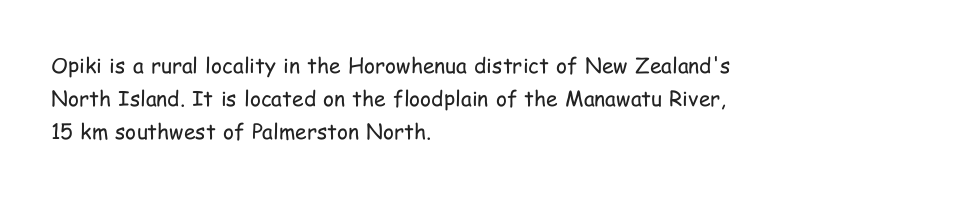
The face looks like a standard text weight, possibly lighter. Short and long lines alike share a common starting point at left. Vertically, the passage feels balanced, rows spaced as you'd expect. A bare baseline throughout the passage. Here the glyphs are tracked normally, forming tight word shapes.
